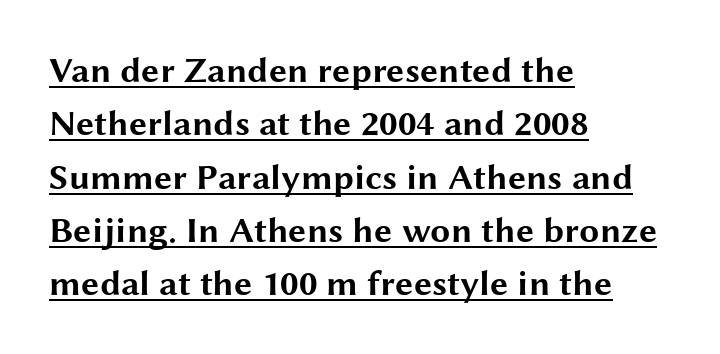
Q: Is the text bold? A: Yes.
Q: Is the text italic (slanted)? A: No, it is upright.
Q: Is the typeface a serif or a sans-serif typeface? A: Sans-serif.
Q: Is the text underlined? A: Yes.
Q: How is the paragraph aligned? A: Left-aligned.
Q: Is the spacing between letters normal or unusually wide? A: Normal.
Q: Is the spacing between lines tight, normal or loose? A: Normal.
Q: Width (condensed, normal, or wide)? A: Wide.
Q: Stroke contrast? A: Medium.
Q: x-height? A: Medium.
Q: Monospaced? A: No.
